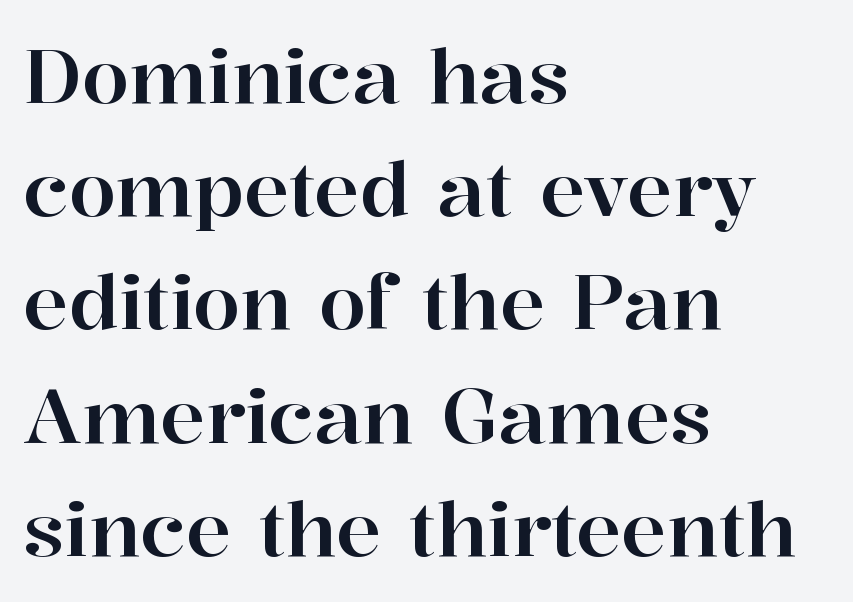
{"serif": "yes", "italic": "no", "width": "normal", "stroke_contrast": "high", "x_height": "medium", "monospaced": "no", "underline": "no", "align": "left", "line_spacing": "normal", "line_spacing_ratio": 1.49, "letter_spacing": "normal", "letter_spacing_em": 0.0, "glyph_px": 76}
